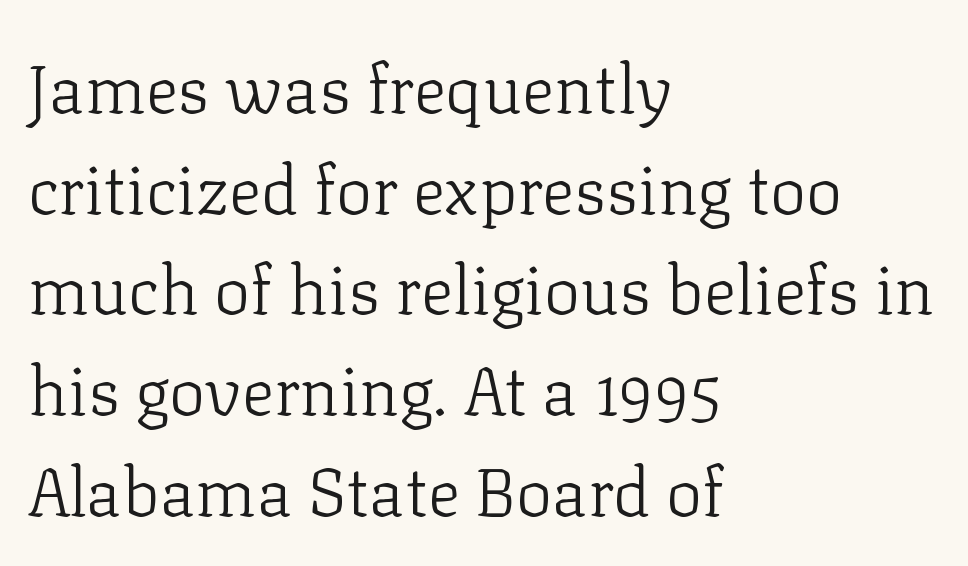
The image shows 68 px light serif type, upright; set left-aligned, normal line spacing (1.48x), normal letter spacing, not underlined; low stroke contrast and a medium x-height.
